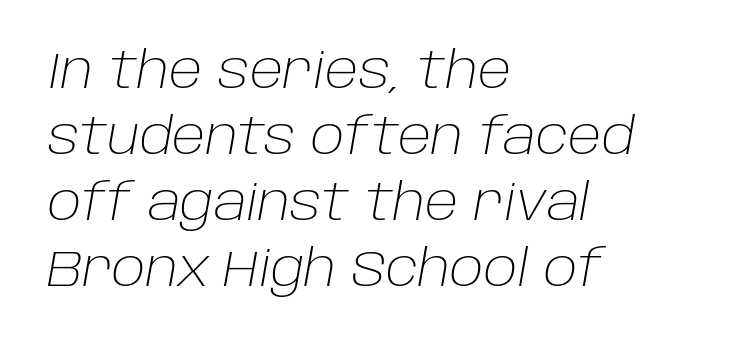
{"italic": "yes", "lean": "right", "slant_degrees": 10, "bold": "no", "weight": "light", "width": "normal", "stroke_contrast": "low", "x_height": "large", "monospaced": "no", "underline": "no", "align": "left", "line_spacing": "normal", "line_spacing_ratio": 1.32, "letter_spacing": "normal", "letter_spacing_em": 0.0, "glyph_px": 50}
